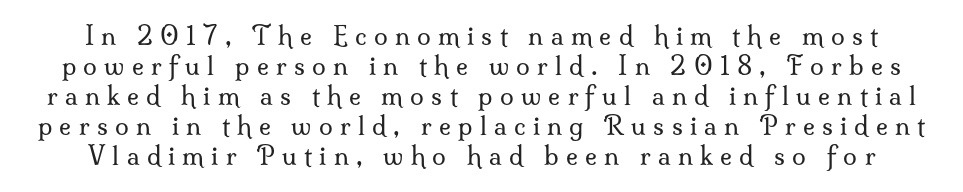
The image shows 25 px text type, upright; set line spacing 1.2x, unusually wide letter spacing (+0.29 em), not underlined.
